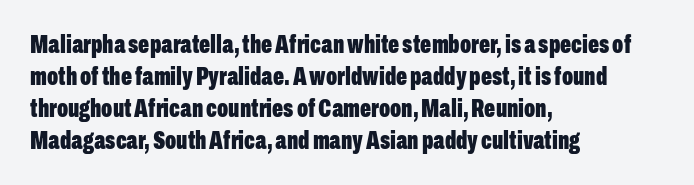
Alignment: flush left. A clean baseline with only descenders dipping below it. Vertical strokes here are truly vertical. Every letter is thick-stroked: bold, no question. A typesetter would call this zero additional tracking.
